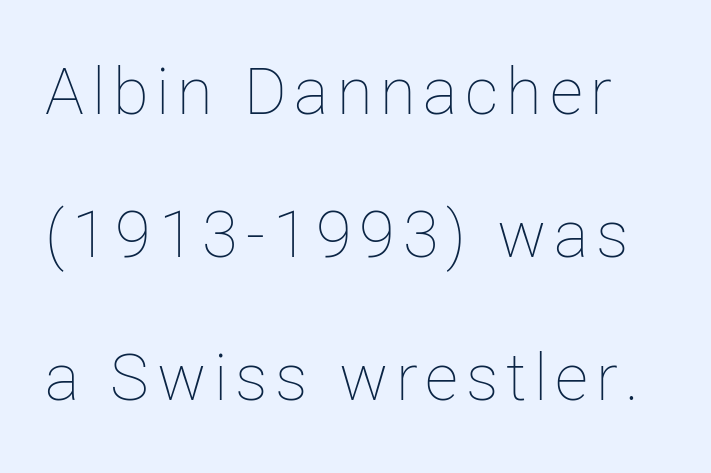
You could not count columns in this text — the font is proportionally spaced. Each row of text sits above clean, open space. The lettering stays uniformly vertical, giving the passage a roman look. Successive baselines arrive slowly, with a big drop between each.
